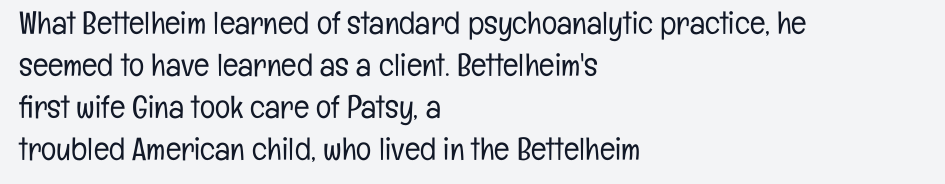
Q: Is the text bold? A: No.
Q: Is the text italic (slanted)? A: No, it is upright.
Q: Is the typeface a serif or a sans-serif typeface? A: Sans-serif.
Q: Is the text underlined? A: No.
Q: How is the paragraph aligned? A: Left-aligned.
Q: Is the spacing between letters normal or unusually wide? A: Normal.
Q: Is the spacing between lines tight, normal or loose? A: Normal.
Q: Width (condensed, normal, or wide)? A: Condensed.
Q: Stroke contrast? A: Low.
Q: x-height? A: Medium.
Q: Monospaced? A: No.
